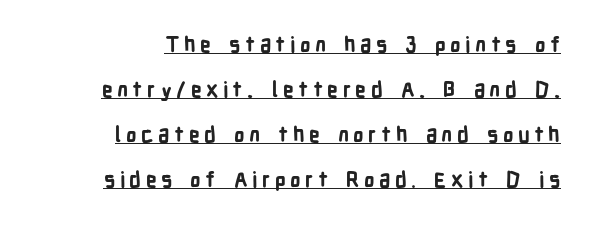
Q: Is the text bold? A: Yes.
Q: Is the text italic (slanted)? A: No, it is upright.
Q: Is the text underlined? A: Yes.
Q: How is the paragraph aligned? A: Right-aligned.
Q: Is the spacing between letters normal or unusually wide? A: Unusually wide.
Q: Is the spacing between lines tight, normal or loose? A: Loose.
